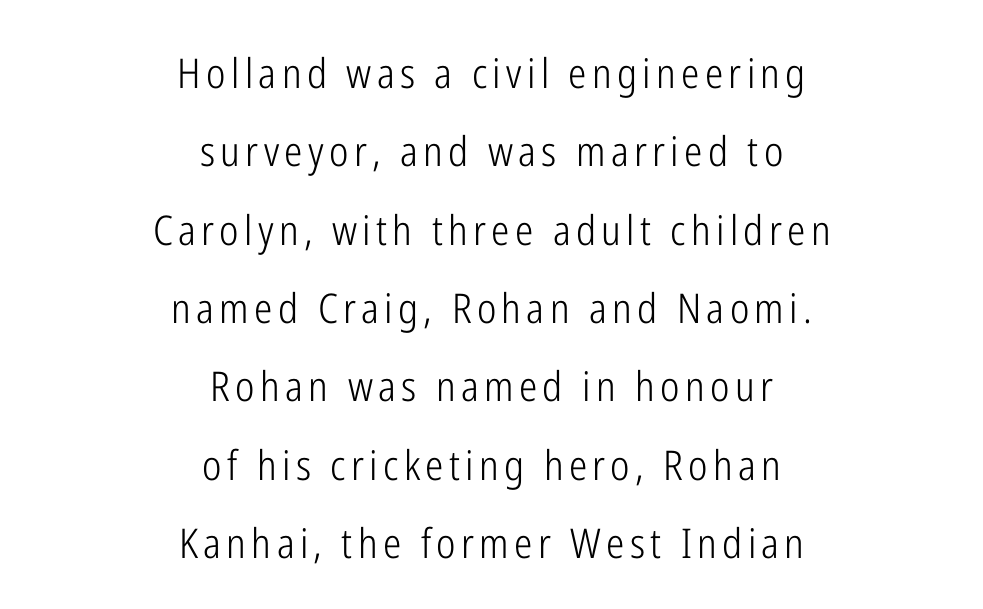
{"serif": "no", "italic": "no", "bold": "no", "weight": "light", "width": "condensed", "stroke_contrast": "low", "x_height": "medium", "monospaced": "no", "underline": "no", "align": "center", "line_spacing": "loose", "line_spacing_ratio": 1.91, "glyph_px": 41}
